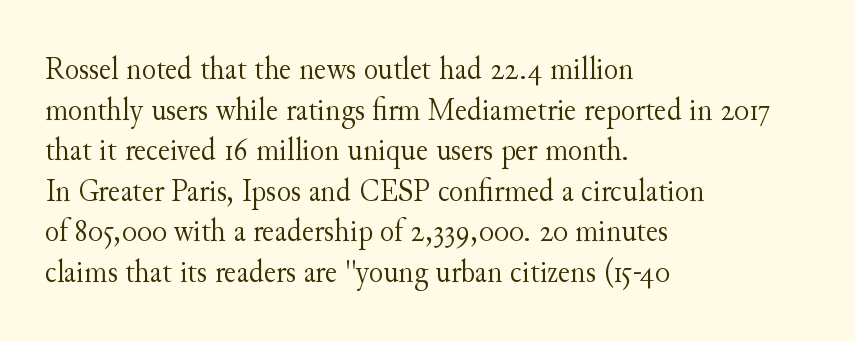
The image shows 33 px light serif type, upright; set left-aligned, line spacing 1.23x, normal letter spacing, not underlined; medium stroke contrast and a small x-height.
